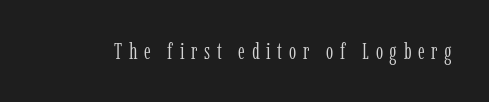
Q: Is the text bold? A: No.
Q: Is the text italic (slanted)? A: No, it is upright.
Q: Is the text underlined? A: No.
Q: Is the spacing between letters normal or unusually wide? A: Unusually wide.
